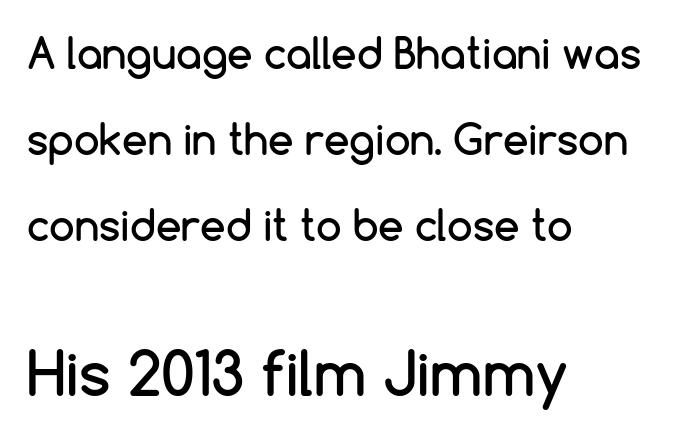
The setting favours the left margin, as ordinary paragraphs usually do. The rendering uses natural spacing where letterforms have individual widths. Note: smaller setting up top, larger setting below. Students, note that the glyphs here touch the page at normal intervals.
